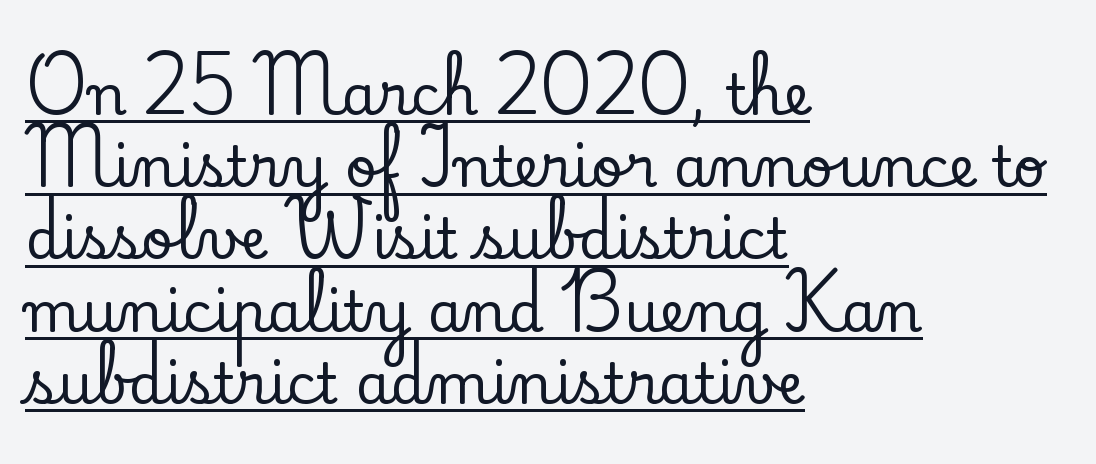
The image shows 56 px serif type, upright; set left-aligned, normal line spacing (1.29x), normal letter spacing, underlined; low stroke contrast and a small x-height.
